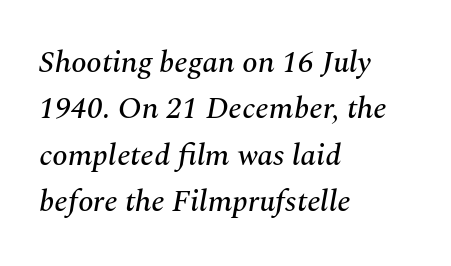
Q: Is the text italic (slanted)? A: Yes, it leans right by about 10 degrees.
Q: Is the typeface a serif or a sans-serif typeface? A: Serif.
Q: Is the text underlined? A: No.
Q: How is the paragraph aligned? A: Left-aligned.
Q: Is the spacing between letters normal or unusually wide? A: Normal.
Q: Is the spacing between lines tight, normal or loose? A: Normal.
Q: Width (condensed, normal, or wide)? A: Normal.
Q: Stroke contrast? A: Medium.
Q: x-height? A: Medium.
Q: Monospaced? A: No.
